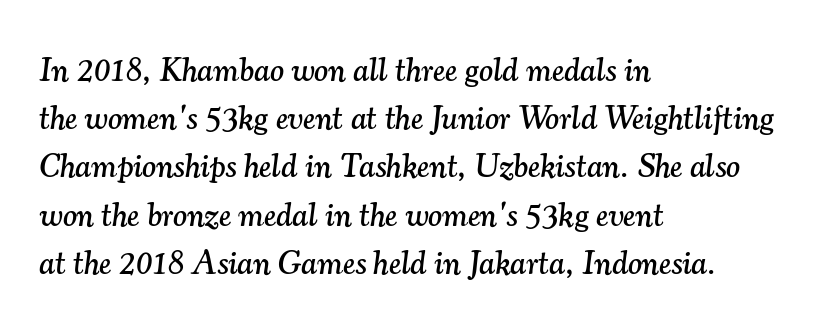
{"serif": "yes", "italic": "yes", "lean": "right", "slant_degrees": 7, "width": "normal", "stroke_contrast": "medium", "x_height": "small", "monospaced": "no", "underline": "no", "align": "left", "line_spacing": "normal", "line_spacing_ratio": 1.46, "letter_spacing": "normal", "letter_spacing_em": 0.0, "glyph_px": 33}
